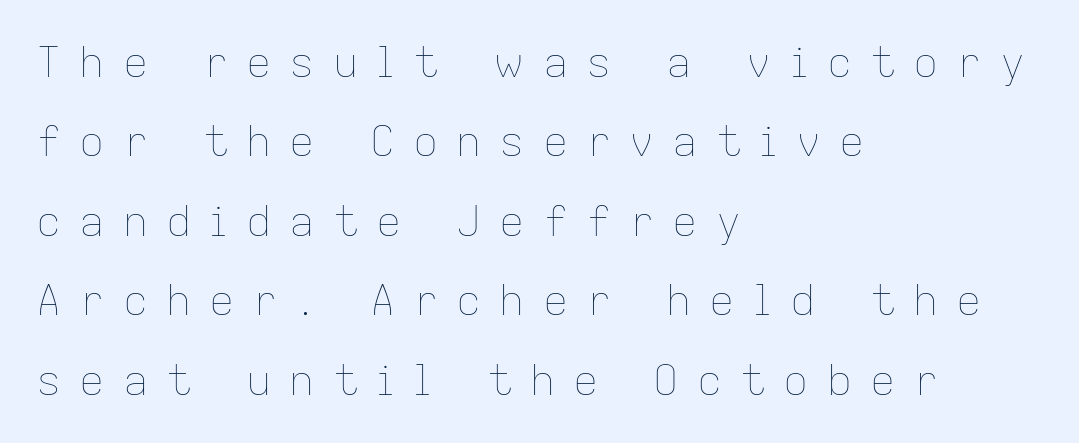
Ascenders rise straight up at ninety degrees. Is the letter spacing exaggerated? Yes — the characters are pushed far apart. The compositor pushed each line to the left boundary. Glance below the letters and you will spot only blank space. A typesetter would call this proportional, since set widths differ per character.
